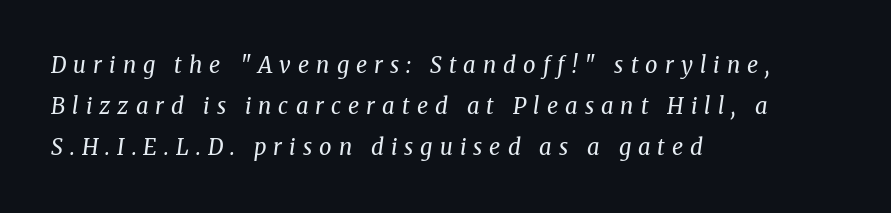
The image shows 22 px text type, italic (leaning right); set left-aligned, line spacing 1.87x, unusually wide letter spacing (+0.32 em), not underlined.
